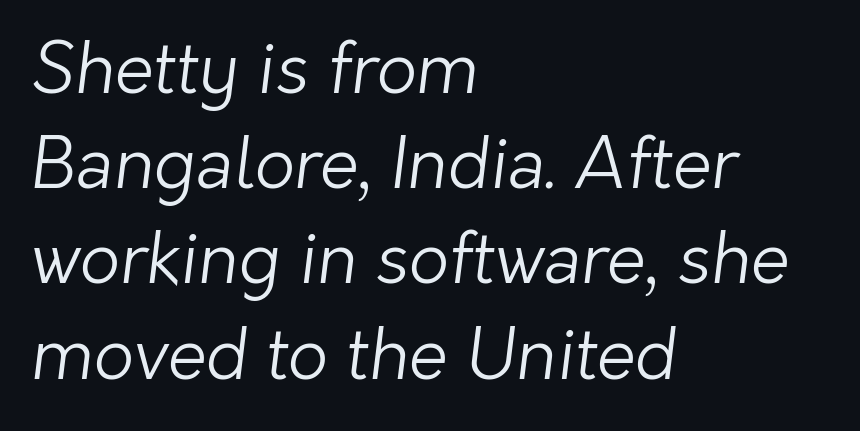
{"serif": "no", "bold": "no", "weight": "light", "width": "normal", "stroke_contrast": "low", "x_height": "medium", "monospaced": "no", "underline": "no", "align": "left", "line_spacing": "normal", "line_spacing_ratio": 1.36, "letter_spacing": "normal", "letter_spacing_em": 0.0, "glyph_px": 70}
